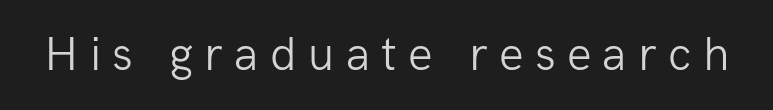
No word sits above an underline. Serifs: no, the terminals of the letterforms are clean. Observe the wide spacing: letters keep a clear distance from each other. A typesetter would mark this as roman, not italic. You could not count columns in this text — the font is proportionally spaced. Stroke mass is kept to a normal reading level or below.
